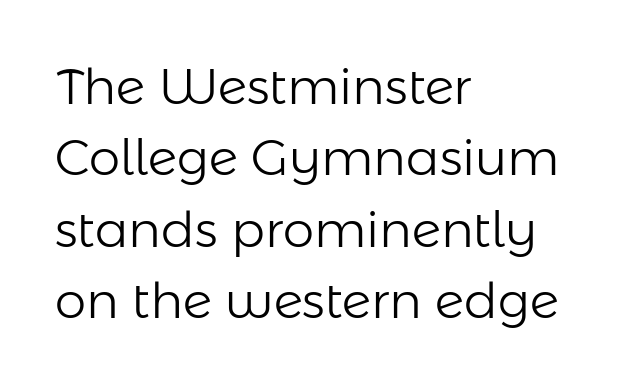
The image shows 50 px light sans-serif type, upright; set left-aligned, normal line spacing (1.43x), normal letter spacing, not underlined; low stroke contrast and a medium x-height.
